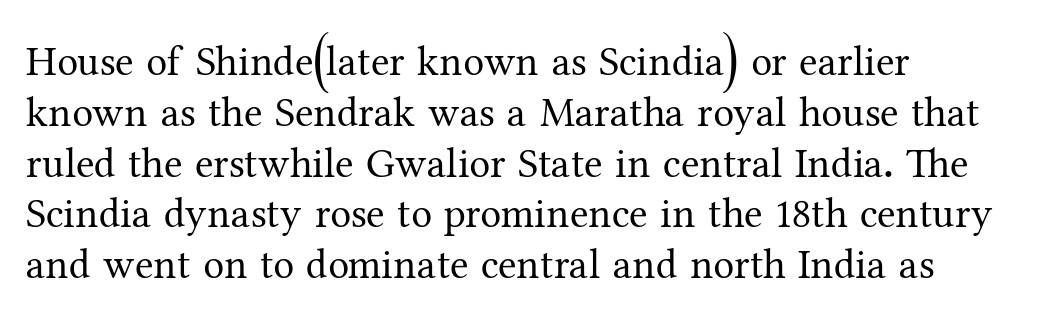
Q: Is the text bold? A: No.
Q: Is the text italic (slanted)? A: No, it is upright.
Q: Is the typeface a serif or a sans-serif typeface? A: Serif.
Q: Is the text underlined? A: No.
Q: How is the paragraph aligned? A: Left-aligned.
Q: Is the spacing between letters normal or unusually wide? A: Normal.
Q: Width (condensed, normal, or wide)? A: Normal.
Q: Stroke contrast? A: Medium.
Q: x-height? A: Medium.
Q: Monospaced? A: No.
